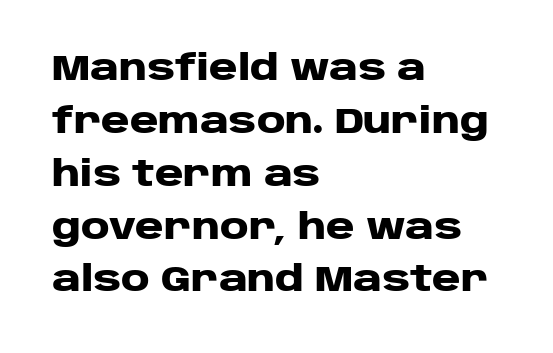
The image shows 35 px heavy, wide sans-serif type, upright; set left-aligned, normal line spacing (1.51x), normal letter spacing, not underlined; low stroke contrast and a large x-height.
